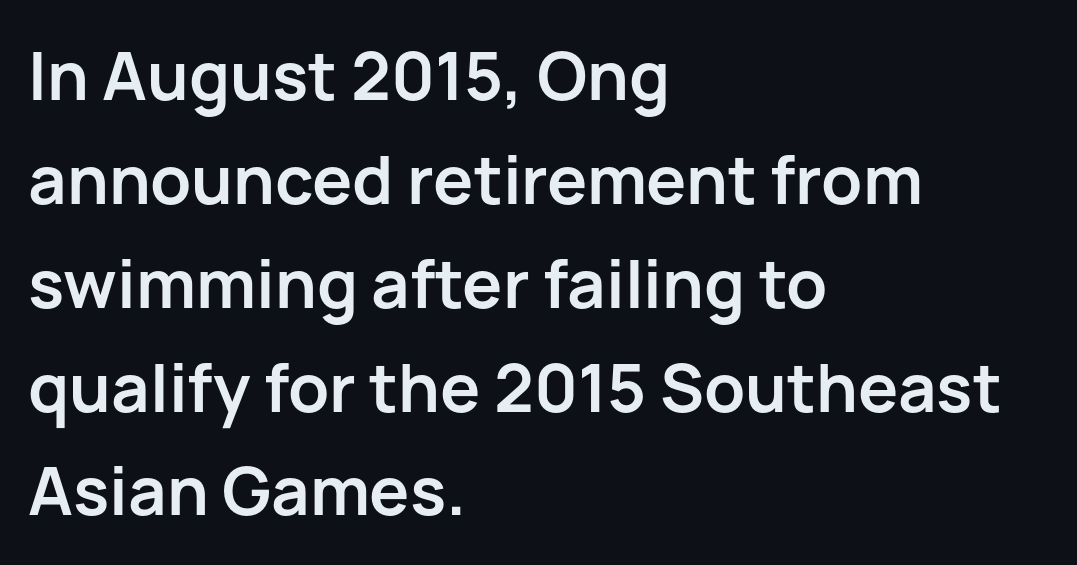
Q: Is the text bold? A: Yes.
Q: Is the text italic (slanted)? A: No, it is upright.
Q: Is the typeface a serif or a sans-serif typeface? A: Sans-serif.
Q: Is the text underlined? A: No.
Q: How is the paragraph aligned? A: Left-aligned.
Q: Is the spacing between letters normal or unusually wide? A: Normal.
Q: Is the spacing between lines tight, normal or loose? A: Normal.
Q: Width (condensed, normal, or wide)? A: Normal.
Q: Stroke contrast? A: Low.
Q: x-height? A: Medium.
Q: Monospaced? A: No.
